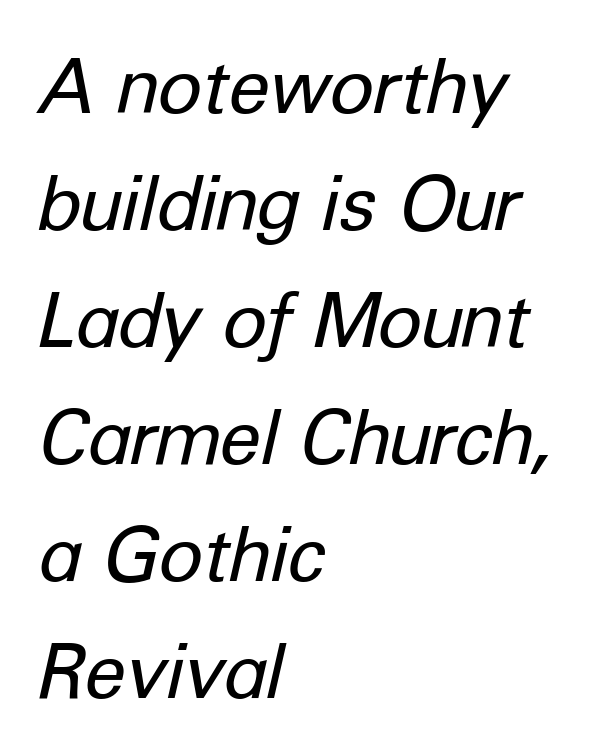
Is the block centered? No — it sits flush against the left margin. How would I describe the line gaps? Plain and ordinary. In terms of posture, this sample is oblique. Does extra space separate the letters? No, they use regular spacing. Character widths vary here, with narrow letters taking less room than wide ones.
